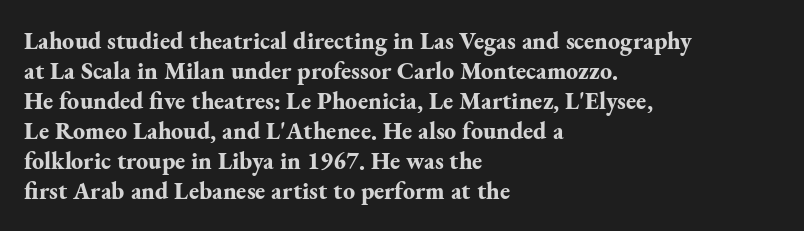
Q: Is the text bold? A: Yes.
Q: Is the text italic (slanted)? A: No, it is upright.
Q: Is the text underlined? A: No.
Q: How is the paragraph aligned? A: Left-aligned.
Q: Is the spacing between letters normal or unusually wide? A: Normal.
Q: Is the spacing between lines tight, normal or loose? A: Normal.
